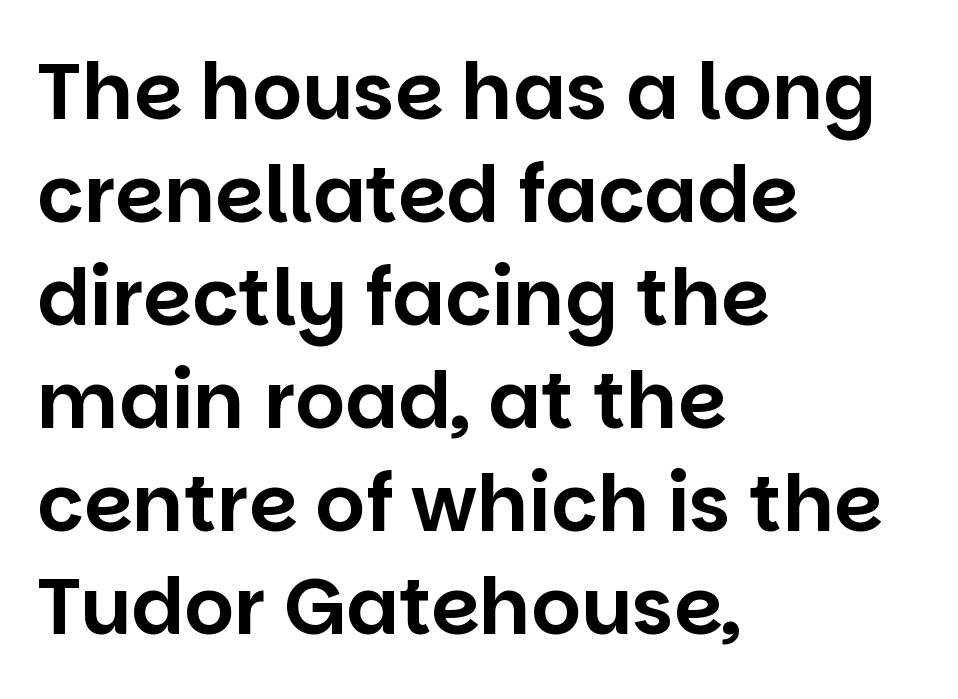
The image shows 78 px sans-serif type, upright; set left-aligned, normal line spacing (1.32x), normal letter spacing, not underlined; low stroke contrast and a large x-height.
